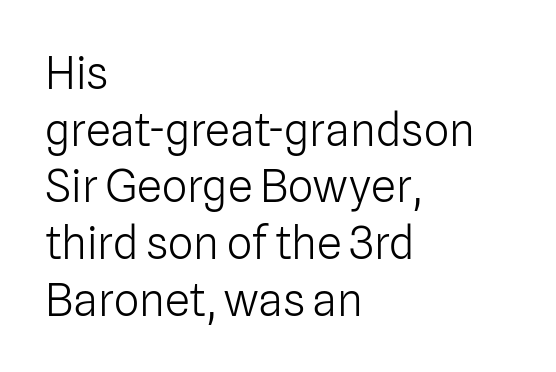
Q: Is the text bold? A: No.
Q: Is the text italic (slanted)? A: No, it is upright.
Q: Is the typeface a serif or a sans-serif typeface? A: Sans-serif.
Q: Is the text underlined? A: No.
Q: How is the paragraph aligned? A: Left-aligned.
Q: Is the spacing between letters normal or unusually wide? A: Normal.
Q: Is the spacing between lines tight, normal or loose? A: Normal.
Q: Width (condensed, normal, or wide)? A: Normal.
Q: Stroke contrast? A: Low.
Q: x-height? A: Medium.
Q: Monospaced? A: No.
